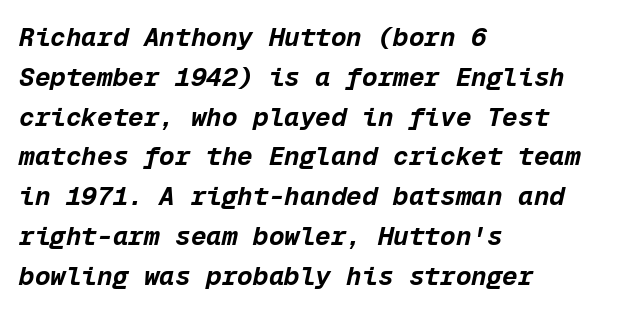
Line starts are locked; line ends wander. Does the weight exceed regular? Yes, all the way to bold. Interline gaps are of average width in this sample. This sample uses an oblique cut, with every glyph tilted off the vertical. Short note: letters normally spaced. Plain, unruled lines of type.
